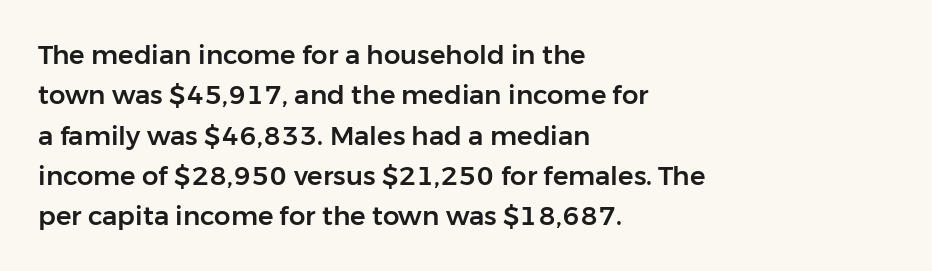
The image shows 26 px text type, upright; set left-aligned, normal line spacing (1.55x), normal letter spacing, not underlined.
